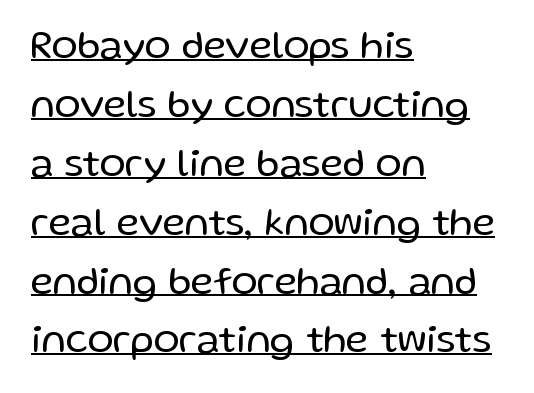
Stem width sits at or under what a default text font uses. This sample uses a sans-serif face. The letters advance in unequal steps, a hallmark of proportional type. The rendered words wear a rule along their underside. Teacher's note: observe the even left margin — that is flush-left alignment.
